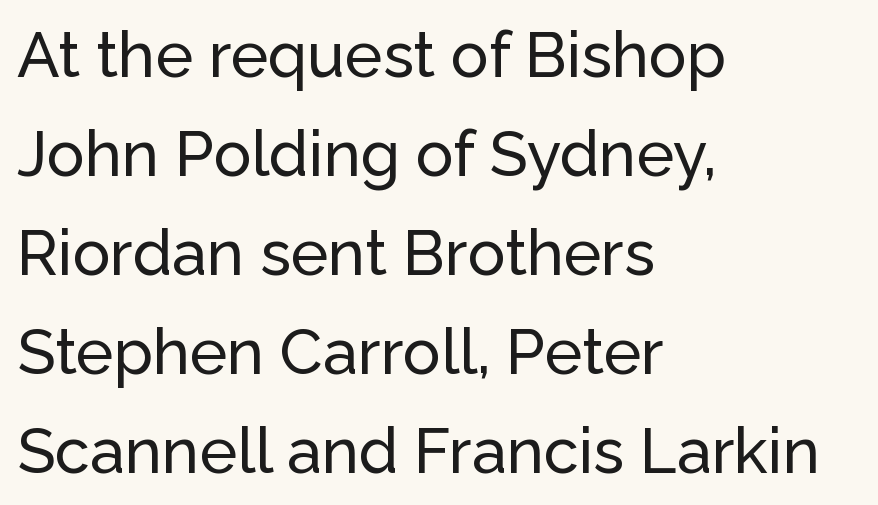
{"serif": "no", "italic": "no", "width": "normal", "stroke_contrast": "low", "x_height": "medium", "monospaced": "no", "underline": "no", "align": "left", "line_spacing": "normal", "line_spacing_ratio": 1.57, "letter_spacing": "normal", "letter_spacing_em": 0.0, "glyph_px": 63}
